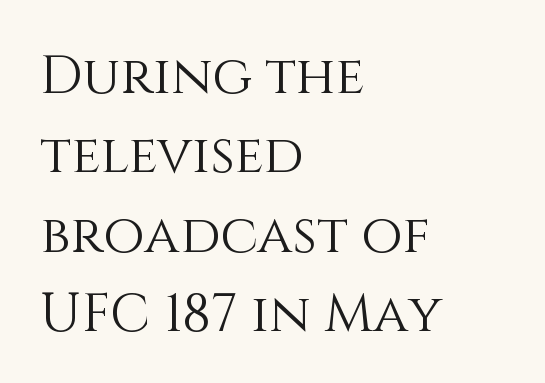
Q: Is the text bold? A: No.
Q: Is the text italic (slanted)? A: No, it is upright.
Q: Is the text underlined? A: No.
Q: How is the paragraph aligned? A: Left-aligned.
Q: Is the spacing between letters normal or unusually wide? A: Normal.
Q: Is the spacing between lines tight, normal or loose? A: Normal.
Q: Width (condensed, normal, or wide)? A: Normal.
Q: Stroke contrast? A: Medium.
Q: x-height? A: Large.
Q: Monospaced? A: No.
